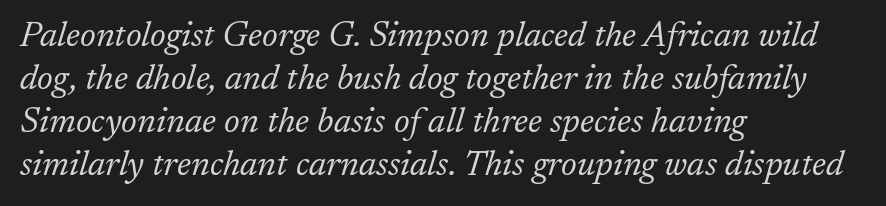
Q: Is the text bold? A: No.
Q: Is the text italic (slanted)? A: Yes, it leans right by about 17 degrees.
Q: Is the typeface a serif or a sans-serif typeface? A: Serif.
Q: Is the text underlined? A: No.
Q: How is the paragraph aligned? A: Left-aligned.
Q: Is the spacing between letters normal or unusually wide? A: Normal.
Q: Width (condensed, normal, or wide)? A: Normal.
Q: Stroke contrast? A: Low.
Q: x-height? A: Medium.
Q: Monospaced? A: No.
